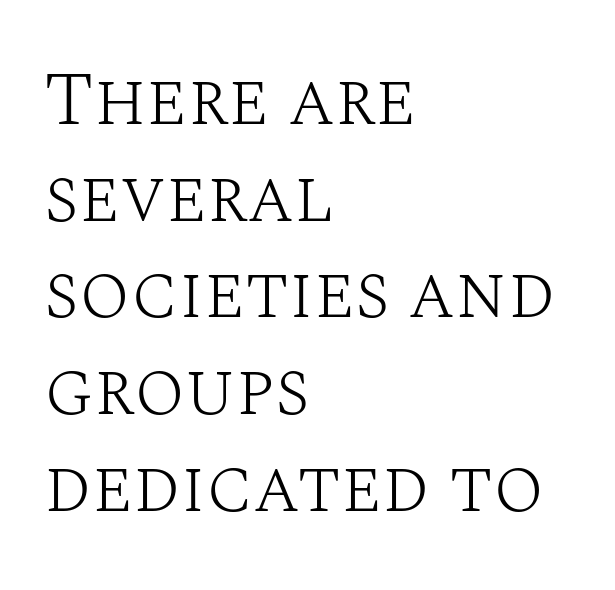
{"serif": "yes", "italic": "no", "bold": "no", "weight": "light", "width": "normal", "stroke_contrast": "medium", "x_height": "large", "monospaced": "no", "underline": "no", "align": "left", "line_spacing": "normal", "line_spacing_ratio": 1.29, "letter_spacing": "normal", "letter_spacing_em": 0.0, "glyph_px": 75}
